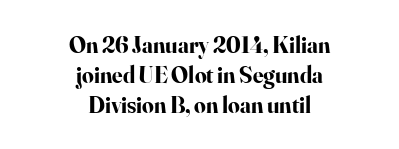
The image shows 23 px bold type, upright; set centered, normal line spacing (1.3x), normal letter spacing, not underlined.
